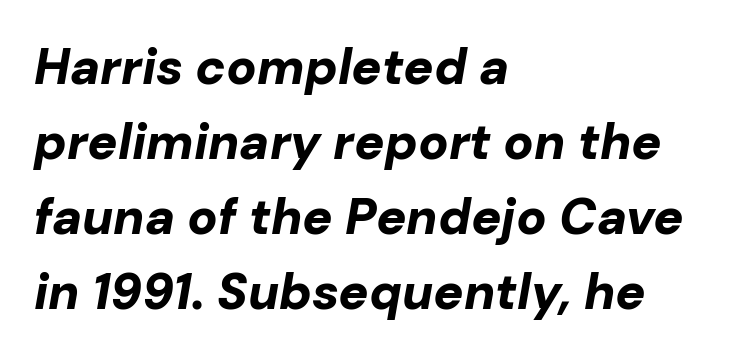
Do the characters align in a grid? No, the font is proportional. You can tell it's italic because the verticals aren't actually vertical. Nothing unusual about the tracking: characters are spaced as the font intends. Lines of text with bare space underneath. The letters are bold, with thick, heavy strokes. These lines sit exactly where default settings would place them.
